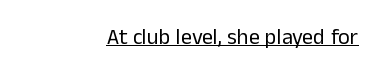
This sample carries an underscore along the baseline area. A quiet, ordinary-to-light weight characterises the typeface. Notice how the stems are strictly vertical — no italics here. The paragraph shown leans on its right margin. What stands out about the letter spacing? Nothing — it is the standard amount.
